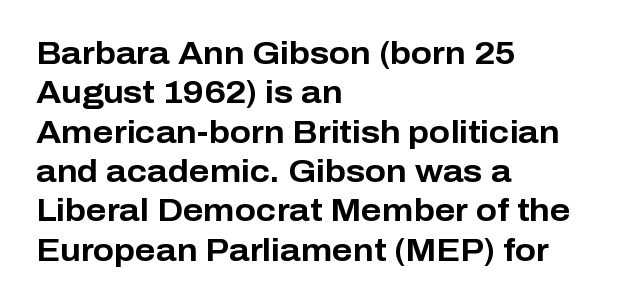
The typesetter chose a ragged-right arrangement here. A typesetter would call this zero additional tracking. A full-strength bold gives these letters their thick strokes. Nope, no serifs anywhere on these letters. Italic? Not at all — the glyphs are vertical. Do the characters align in a grid? No, the font is proportional.
